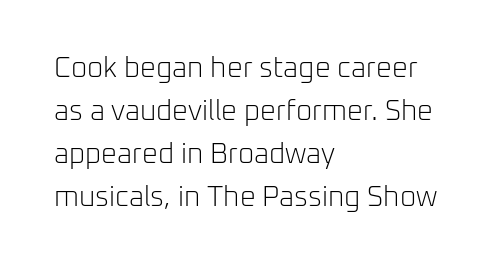
Q: Is the text bold? A: No.
Q: Is the text italic (slanted)? A: No, it is upright.
Q: Is the typeface a serif or a sans-serif typeface? A: Sans-serif.
Q: Is the text underlined? A: No.
Q: How is the paragraph aligned? A: Left-aligned.
Q: Is the spacing between letters normal or unusually wide? A: Normal.
Q: Is the spacing between lines tight, normal or loose? A: Normal.
Q: Width (condensed, normal, or wide)? A: Normal.
Q: Stroke contrast? A: Low.
Q: x-height? A: Medium.
Q: Monospaced? A: No.
